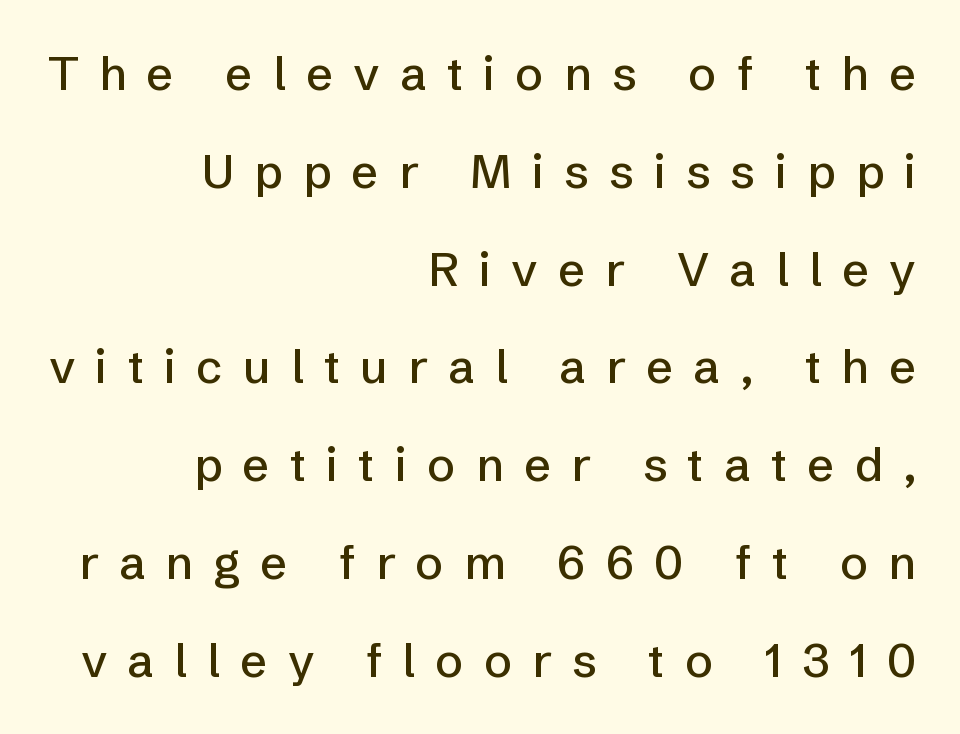
The image shows 47 px sans-serif type, upright; set right-aligned, loose line spacing (2.08x), unusually wide letter spacing (+0.43 em), not underlined; low stroke contrast and a medium x-height.
